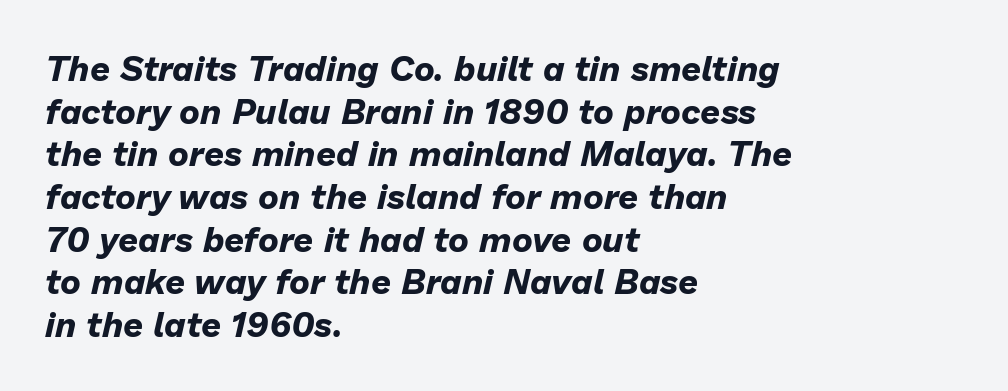
Q: Is the text bold? A: Yes.
Q: Is the text italic (slanted)? A: Yes, it leans right by about 13 degrees.
Q: Is the text underlined? A: No.
Q: How is the paragraph aligned? A: Left-aligned.
Q: Is the spacing between letters normal or unusually wide? A: Normal.
Q: Width (condensed, normal, or wide)? A: Normal.
Q: Stroke contrast? A: Low.
Q: x-height? A: Medium.
Q: Monospaced? A: No.
